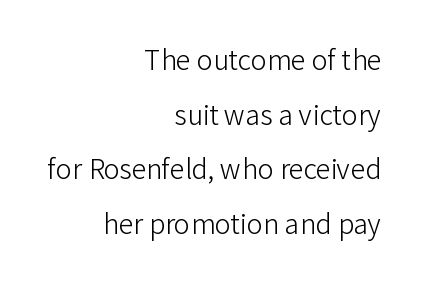
Q: Is the text bold? A: No.
Q: Is the text italic (slanted)? A: No, it is upright.
Q: Is the text underlined? A: No.
Q: How is the paragraph aligned? A: Right-aligned.
Q: Is the spacing between letters normal or unusually wide? A: Normal.
Q: Is the spacing between lines tight, normal or loose? A: Loose.
